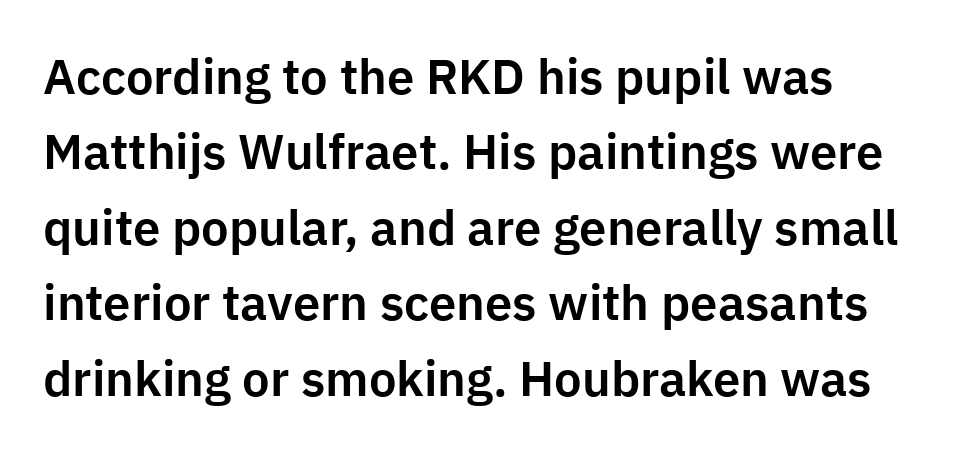
Q: Is the text italic (slanted)? A: No, it is upright.
Q: Is the typeface a serif or a sans-serif typeface? A: Sans-serif.
Q: Is the text underlined? A: No.
Q: How is the paragraph aligned? A: Left-aligned.
Q: Is the spacing between letters normal or unusually wide? A: Normal.
Q: Is the spacing between lines tight, normal or loose? A: Normal.
Q: Width (condensed, normal, or wide)? A: Normal.
Q: Stroke contrast? A: Low.
Q: x-height? A: Medium.
Q: Monospaced? A: No.
